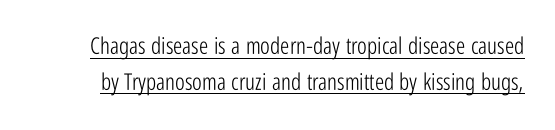
Glance below the letters and you will spot a drawn line. A roman cut, with each character standing at attention. A typesetter would call this leading conventional body-copy spacing. The strokes are not fattened; the text isn't bold.
